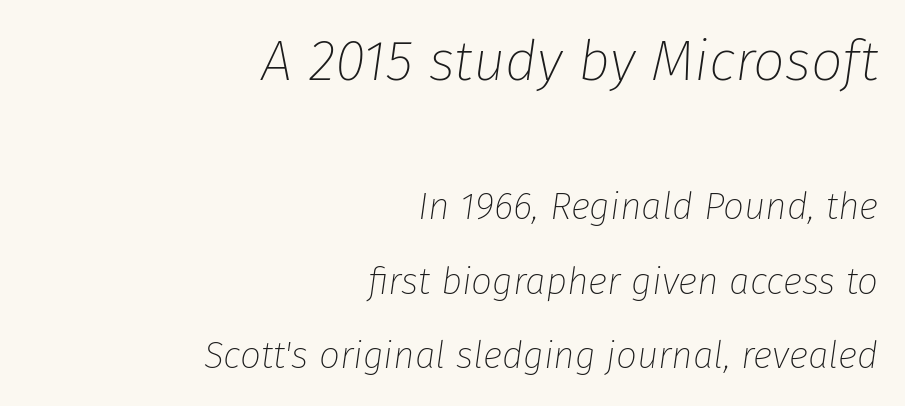
Q: Is the text bold? A: No.
Q: Is the text italic (slanted)? A: Yes, it leans right by about 8 degrees.
Q: Is the text underlined? A: No.
Q: How is the paragraph aligned? A: Right-aligned.
Q: Is the spacing between letters normal or unusually wide? A: Normal.
Q: Is the spacing between lines tight, normal or loose? A: Loose.
Q: Which block of text is set in a larger size, the first (top) or the second (bottom)? A: The first (top) one.
Q: Width (condensed, normal, or wide)? A: Normal.
Q: Stroke contrast? A: Low.
Q: x-height? A: Medium.
Q: Monospaced? A: No.
